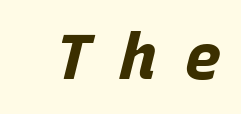
Check under the words: just untouched page. Notice how the stems are inclined rather than vertical — that's the hallmark of italics. Spacing between characters has been opened up far beyond the box default. As a designer I'd log this as weight 700, bold. Looks like terminal output: every glyph gets an equal slot.
